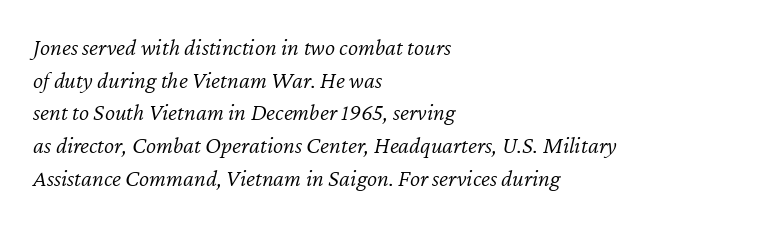
The image shows 24 px text type, italic (leaning right); set left-aligned, normal line spacing (1.36x), normal letter spacing, not underlined.
